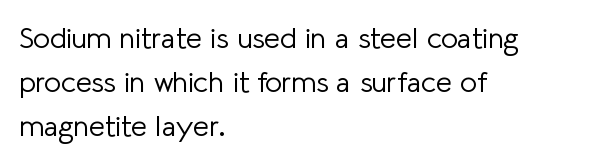
Q: Is the text bold? A: No.
Q: Is the text italic (slanted)? A: No, it is upright.
Q: Is the typeface a serif or a sans-serif typeface? A: Sans-serif.
Q: Is the text underlined? A: No.
Q: How is the paragraph aligned? A: Left-aligned.
Q: Is the spacing between letters normal or unusually wide? A: Normal.
Q: Is the spacing between lines tight, normal or loose? A: Normal.
Q: Width (condensed, normal, or wide)? A: Normal.
Q: Stroke contrast? A: Low.
Q: x-height? A: Medium.
Q: Monospaced? A: No.
